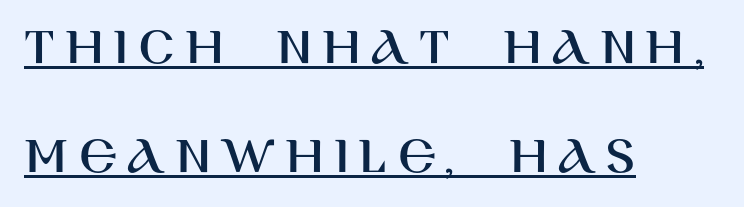
Q: Is the text italic (slanted)? A: No, it is upright.
Q: Is the typeface a serif or a sans-serif typeface? A: Sans-serif.
Q: Is the text underlined? A: Yes.
Q: How is the paragraph aligned? A: Left-aligned.
Q: Is the spacing between lines tight, normal or loose? A: Loose.
Q: Width (condensed, normal, or wide)? A: Normal.
Q: Stroke contrast? A: High.
Q: x-height? A: Large.
Q: Monospaced? A: No.
